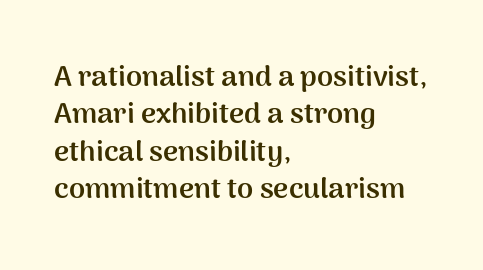
Beneath every word, the page is bare. Proportional: the letters do not fall into vertical columns. Every row of glyphs begins at an identical x-position on the left. You could call the tracking neutral — neither tight nor loose. The rendering uses a moderate line-height, typical for paragraphs. Thick stems and heavy bowls — unmistakably bold.
